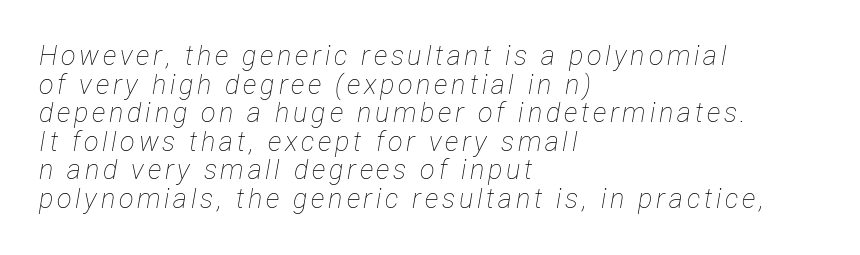
Q: Is the text bold? A: No.
Q: Is the text italic (slanted)? A: Yes, it leans right by about 12 degrees.
Q: Is the text underlined? A: No.
Q: How is the paragraph aligned? A: Left-aligned.
Q: Is the spacing between lines tight, normal or loose? A: Tight.
